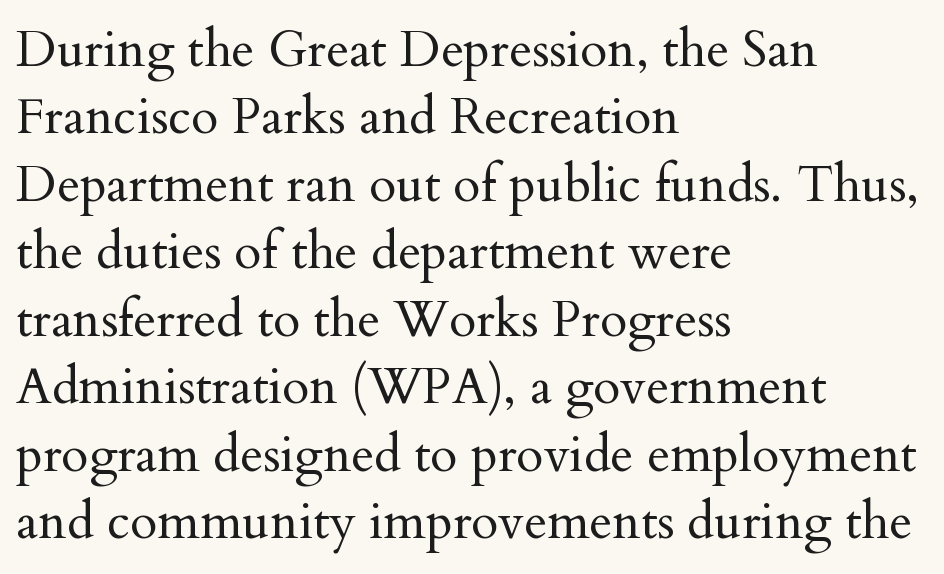
The image shows 50 px regular-weight serif type, upright; set left-aligned, normal line spacing (1.35x), normal letter spacing, not underlined; medium stroke contrast and a small x-height.
